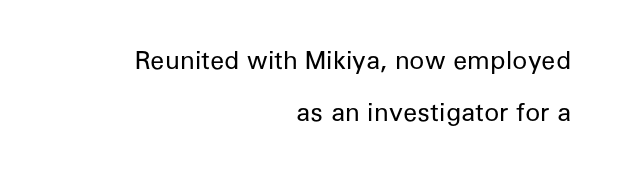
How are the letters spaced? Ordinarily, with no added tracking. Notice how the passage keeps a crisp vertical edge on the right only. Airy leading. The strokes are not fattened; the text isn't bold. Ascenders rise straight up at ninety degrees. Glance below the letters and you will spot only blank space.
